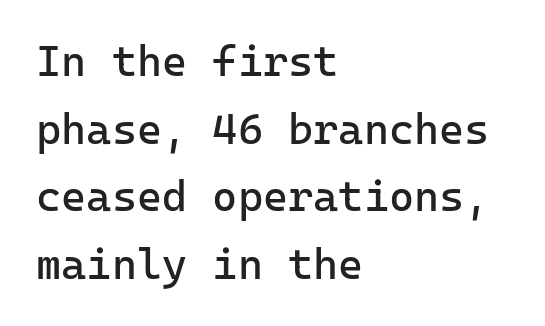
Ordinary non-slanted type is in use. The font family rendered here belongs to the sans-serif group. Casual observation: everything's shoved over to the left. Short note: letters normally spaced.
